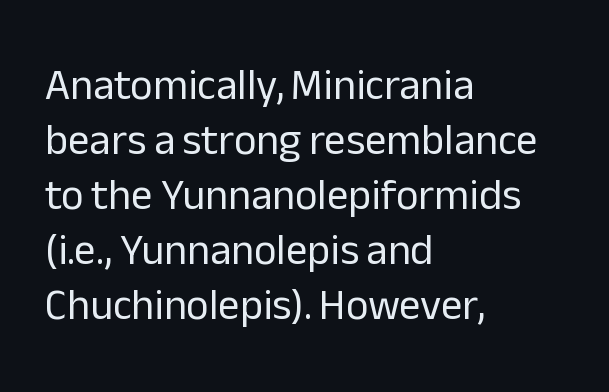
The image shows 43 px regular-weight sans-serif type, upright; set left-aligned, normal line spacing (1.28x), normal letter spacing, not underlined; low stroke contrast and a medium x-height.
